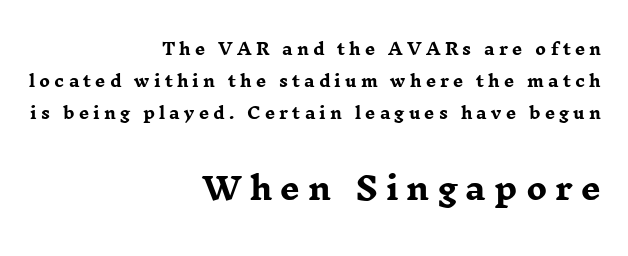
{"serif": "yes", "italic": "no", "bold": "yes", "weight": "heavy", "width": "wide", "stroke_contrast": "low", "x_height": "medium", "monospaced": "no", "underline": "no", "align": "right", "line_spacing": "loose", "line_spacing_ratio": 1.99, "letter_spacing": "wide", "letter_spacing_em": 0.26, "larger_block": "second", "size_ratio": 1.94, "glyph_px": 31}
